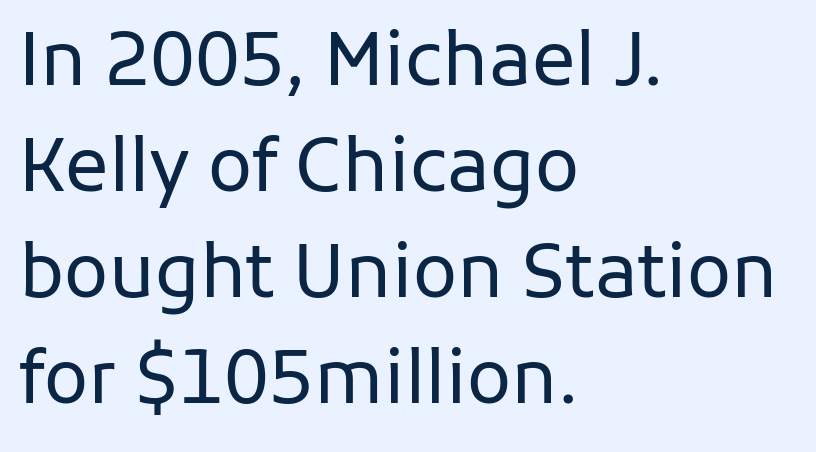
The image shows 73 px regular-weight sans-serif type, upright; set left-aligned, normal line spacing (1.45x), normal letter spacing, not underlined; low stroke contrast and a medium x-height.
